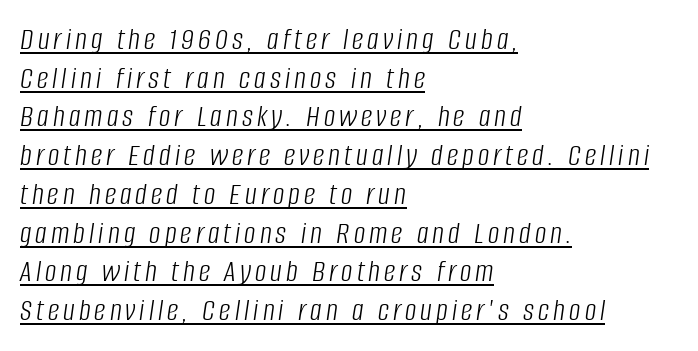
{"italic": "yes", "lean": "right", "slant_degrees": 8, "bold": "no", "weight": "light", "width": "condensed", "stroke_contrast": "low", "x_height": "large", "monospaced": "no", "underline": "yes", "align": "left", "line_spacing_ratio": 1.21, "glyph_px": 32}
